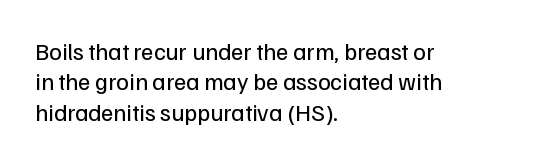
{"italic": "no", "bold": "no", "underline": "no", "align": "left", "line_spacing": "normal", "line_spacing_ratio": 1.27, "letter_spacing": "normal", "letter_spacing_em": 0.0, "glyph_px": 24}
